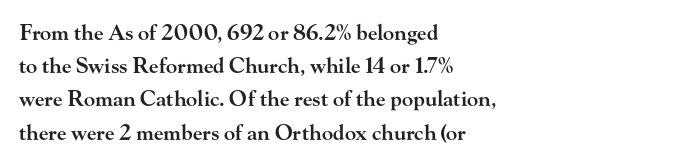
The image shows 21 px text type, upright; set left-aligned, normal line spacing (1.58x), normal letter spacing, not underlined.
